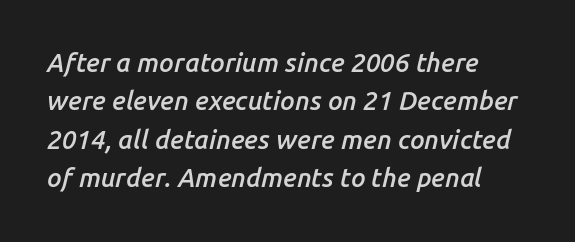
The compositor pushed each line to the left boundary. Vertically, the passage feels balanced, rows spaced as you'd expect. Semibold letterforms, between regular and bold. In terms of letterspacing, this is plain default setting. This sample uses an oblique cut, with every glyph tilted off the vertical.
